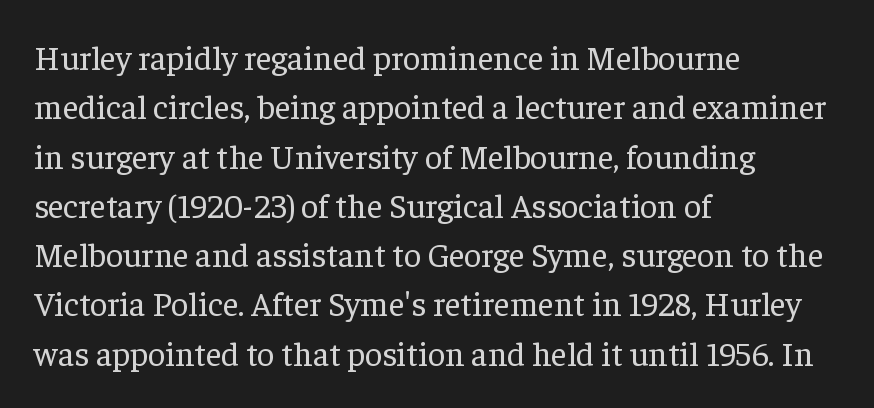
The image shows 34 px regular-weight serif type, upright; set left-aligned, normal line spacing (1.45x), normal letter spacing, not underlined; low stroke contrast and a medium x-height.
